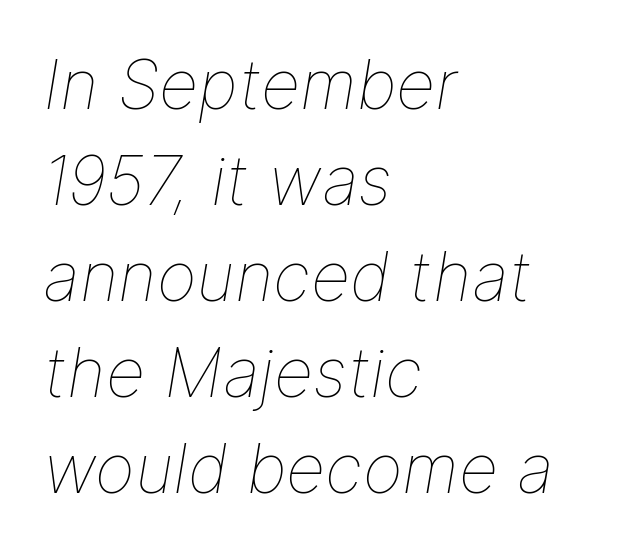
This sample uses plain, unmodified letter spacing. The ragged edge is on the right, which tells us the setting is flush left. Think of a printed novel: that variable character pitch is what you see here. Honestly, the row spacing looks completely unremarkable. This rendering features lettering with no underline.
